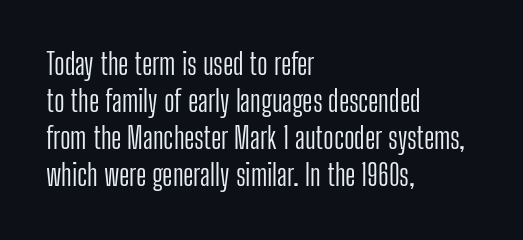
Q: Is the text bold? A: No.
Q: Is the text italic (slanted)? A: No, it is upright.
Q: Is the typeface a serif or a sans-serif typeface? A: Sans-serif.
Q: Is the text underlined? A: No.
Q: How is the paragraph aligned? A: Left-aligned.
Q: Is the spacing between letters normal or unusually wide? A: Normal.
Q: Is the spacing between lines tight, normal or loose? A: Normal.
Q: Width (condensed, normal, or wide)? A: Condensed.
Q: Stroke contrast? A: Low.
Q: x-height? A: Medium.
Q: Monospaced? A: No.
